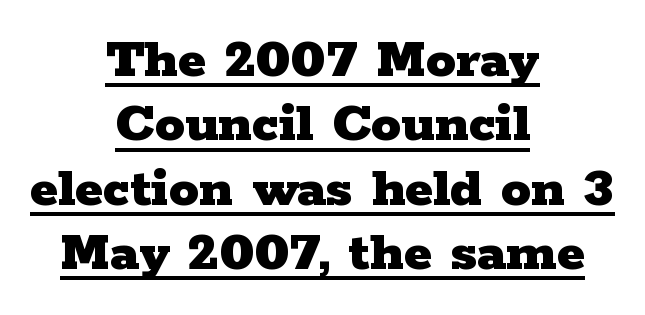
Very little white space separates one row of letters from the next. The strokes are fattened all the way to bold. The specimen includes a rule beneath the text block's lines. You could not count columns in this text — the font is proportionally spaced. Rendered with straight, roman letterforms. Is the letter spacing exaggerated? No — it looks like the ordinary default.
